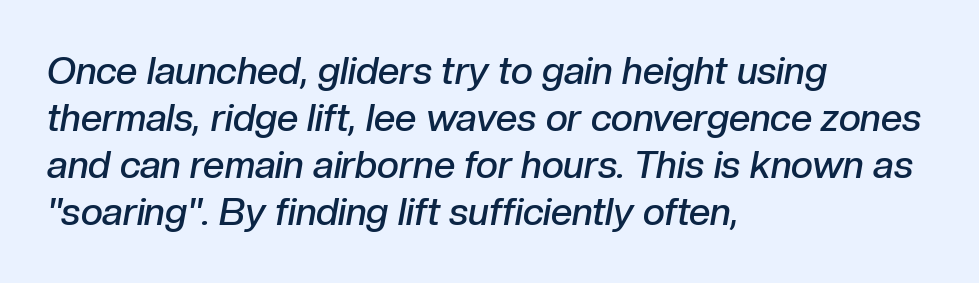
Q: Is the text bold? A: Semi-bold.
Q: Is the text italic (slanted)? A: Yes, it leans right by about 10 degrees.
Q: Is the text underlined? A: No.
Q: How is the paragraph aligned? A: Left-aligned.
Q: Is the spacing between letters normal or unusually wide? A: Normal.
Q: Width (condensed, normal, or wide)? A: Normal.
Q: Stroke contrast? A: Low.
Q: x-height? A: Medium.
Q: Monospaced? A: No.
